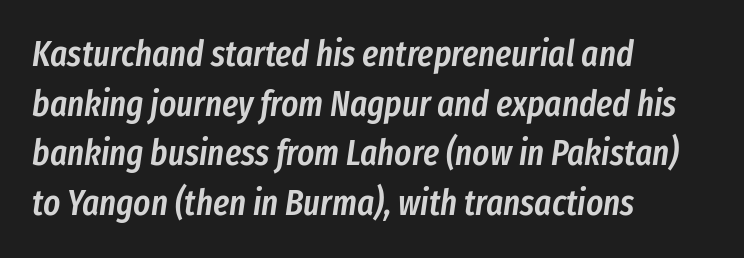
{"italic": "yes", "lean": "right", "slant_degrees": 8, "bold": "semi", "weight": "semibold", "width": "condensed", "stroke_contrast": "low", "x_height": "medium", "monospaced": "no", "underline": "no", "align": "left", "line_spacing": "normal", "line_spacing_ratio": 1.38, "letter_spacing": "normal", "letter_spacing_em": 0.0, "glyph_px": 36}
